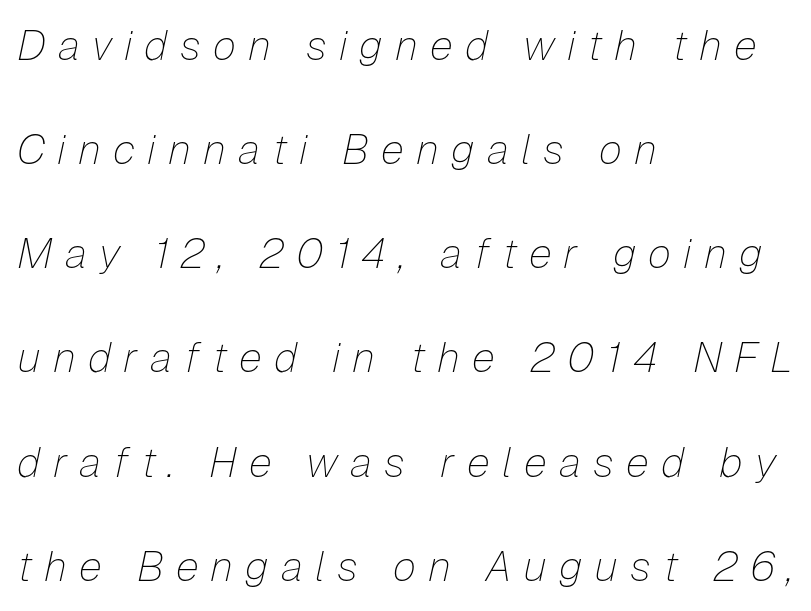
Honestly, the rows look like they've been pulled way apart. You could not count columns in this text — the font is proportionally spaced. Reading down the block, your eye returns to a fixed left position each line. Looking at the ascenders, they clearly lean. Inter-character spacing is expanded well beyond the font's built-in metrics. This rendering features lettering with no underline.
